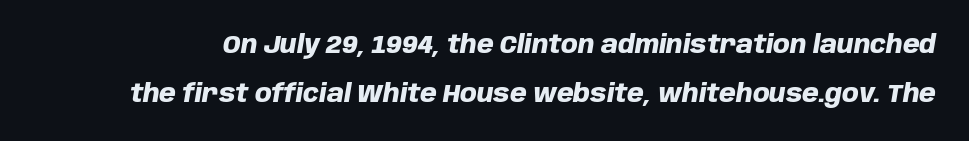
Q: Is the text bold? A: Yes.
Q: Is the text italic (slanted)? A: Yes, it leans right by about 10 degrees.
Q: Is the text underlined? A: No.
Q: Is the spacing between letters normal or unusually wide? A: Normal.
Q: Is the spacing between lines tight, normal or loose? A: Loose.
